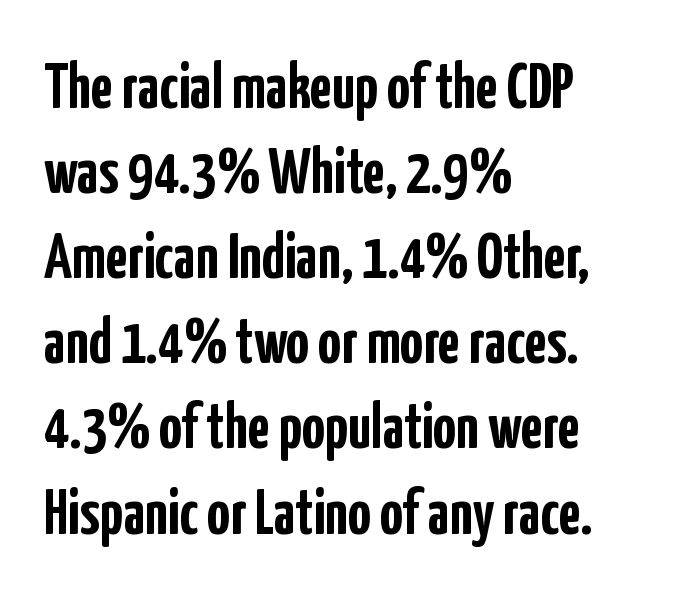
The image shows 64 px semibold, condensed sans-serif type, upright; set left-aligned, normal line spacing (1.33x), normal letter spacing, not underlined; low stroke contrast and a medium x-height.
